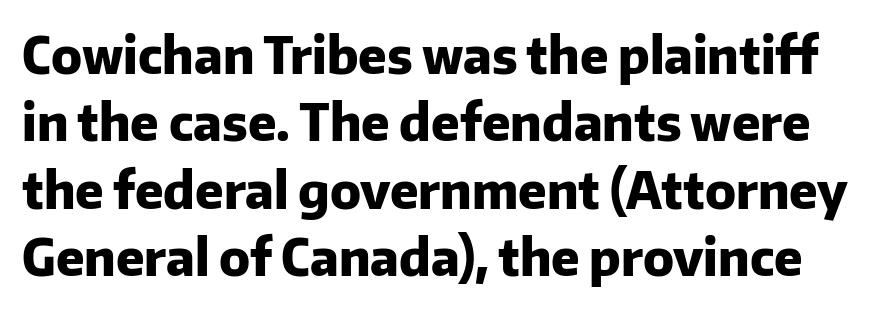
The image shows 50 px heavy sans-serif type, upright; set normal line spacing (1.35x), normal letter spacing, not underlined; low stroke contrast and a medium x-height.
